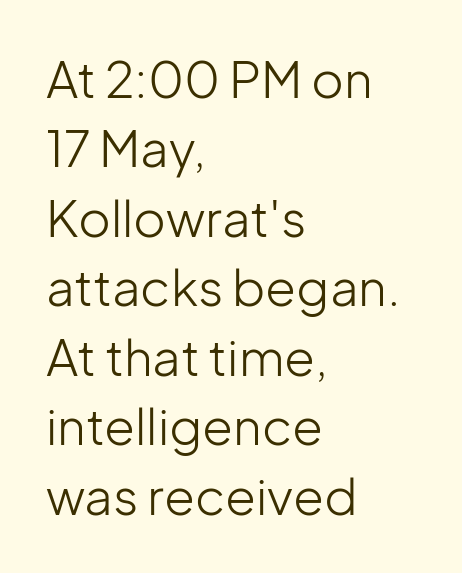
{"serif": "no", "italic": "no", "bold": "no", "weight": "light", "width": "normal", "stroke_contrast": "low", "x_height": "medium", "monospaced": "no", "underline": "no", "align": "left", "line_spacing": "normal", "line_spacing_ratio": 1.39, "letter_spacing": "normal", "letter_spacing_em": 0.0, "glyph_px": 50}
